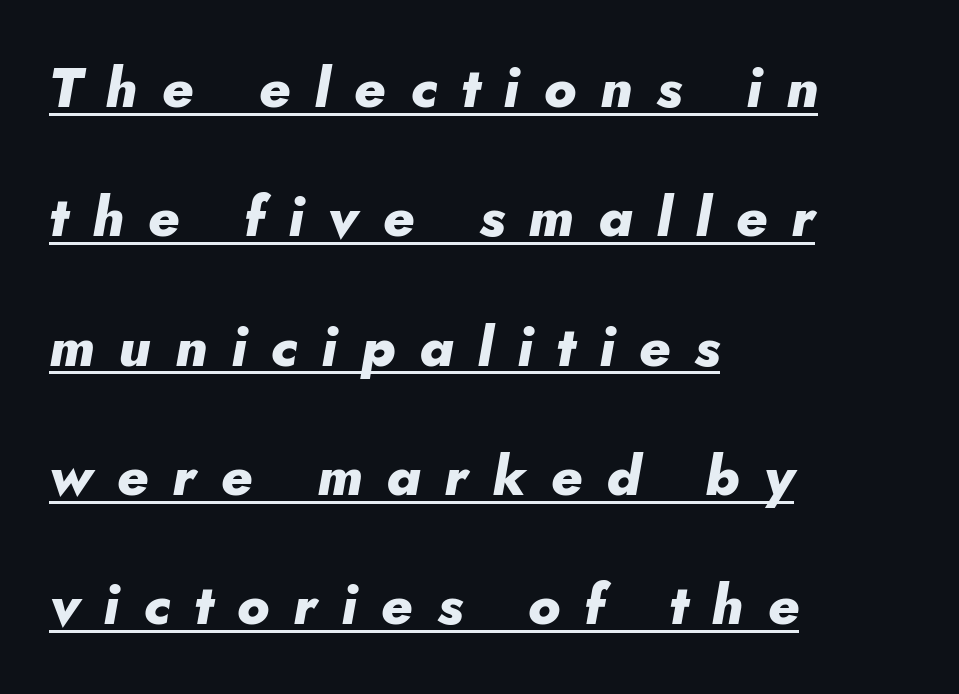
The image shows 56 px heavy type, italic (leaning right); set left-aligned, loose line spacing (2.31x), unusually wide letter spacing (+0.43 em), underlined; low stroke contrast and a small x-height.
